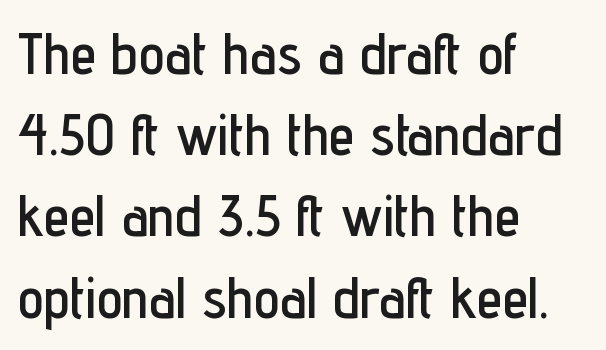
The image shows 58 px condensed sans-serif type, upright; set left-aligned, normal line spacing (1.4x), normal letter spacing, not underlined; low stroke contrast and a medium x-height.
